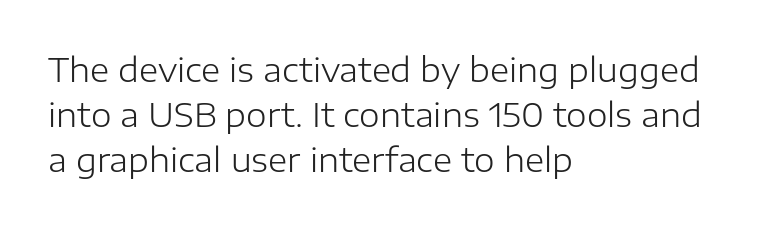
{"serif": "no", "italic": "no", "bold": "no", "weight": "light", "width": "normal", "stroke_contrast": "low", "x_height": "medium", "monospaced": "no", "underline": "no", "align": "left", "line_spacing": "normal", "line_spacing_ratio": 1.37, "letter_spacing": "normal", "letter_spacing_em": 0.0, "glyph_px": 33}
